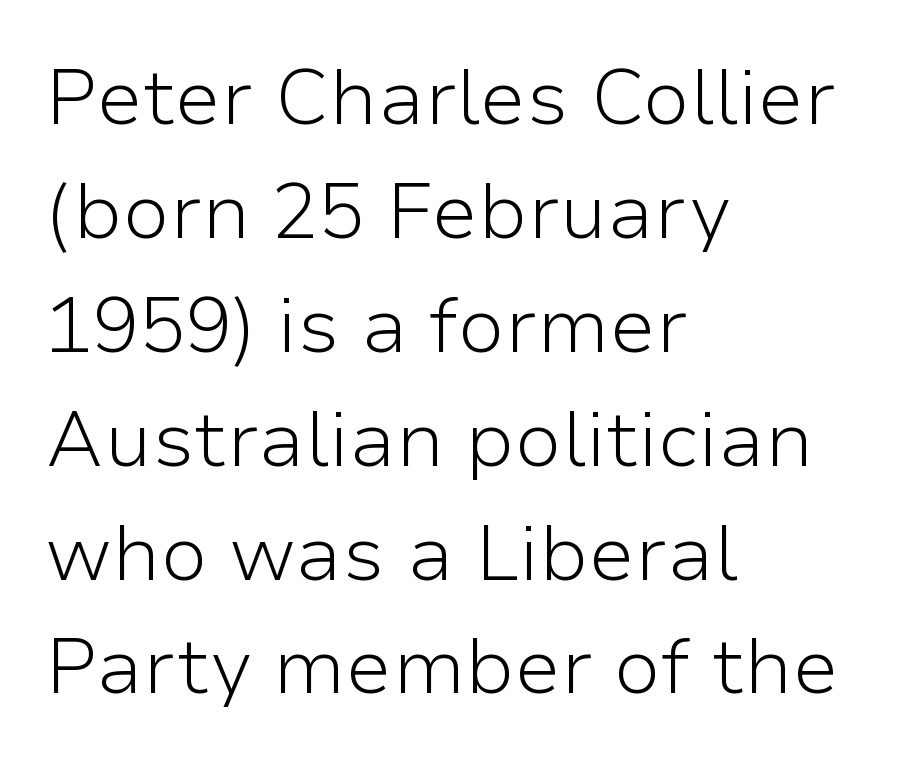
The image shows 78 px light sans-serif type, upright; set left-aligned, normal line spacing (1.46x), normal letter spacing, not underlined; low stroke contrast and a medium x-height.
